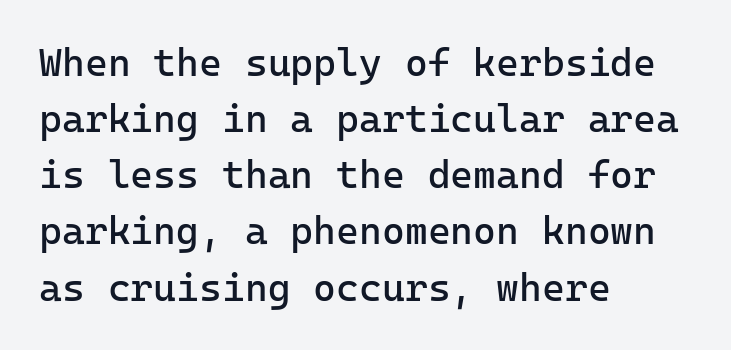
{"serif": "no", "italic": "no", "bold": "no", "weight": "regular", "width": "normal", "stroke_contrast": "low", "x_height": "medium", "monospaced": "yes", "underline": "no", "align": "left", "line_spacing": "normal", "line_spacing_ratio": 1.44, "letter_spacing": "normal", "letter_spacing_em": 0.0, "glyph_px": 39}
